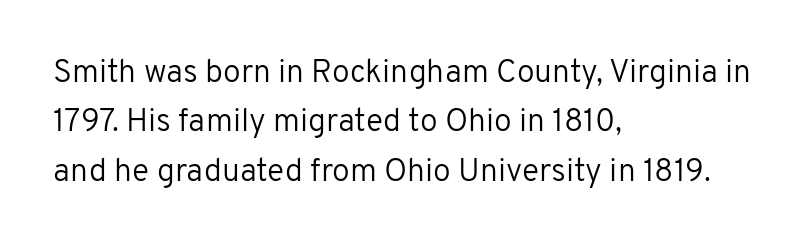
{"serif": "no", "italic": "no", "bold": "no", "weight": "regular", "width": "normal", "stroke_contrast": "low", "x_height": "medium", "monospaced": "no", "underline": "no", "align": "left", "line_spacing": "normal", "line_spacing_ratio": 1.54, "letter_spacing": "normal", "letter_spacing_em": 0.0, "glyph_px": 32}
